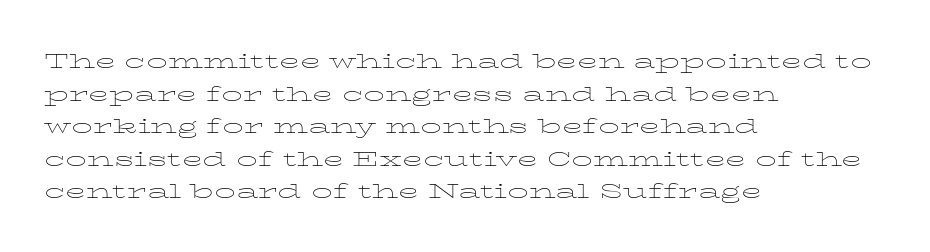
{"italic": "no", "bold": "no", "underline": "no", "align": "left", "line_spacing": "normal", "line_spacing_ratio": 1.55, "letter_spacing": "normal", "letter_spacing_em": 0.0, "glyph_px": 21}
